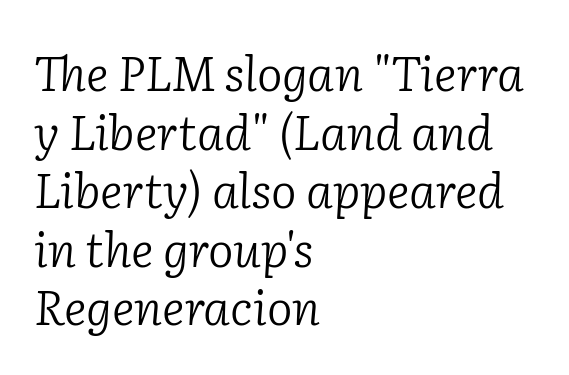
Q: Is the text bold? A: No.
Q: Is the text italic (slanted)? A: Yes, it leans right by about 2 degrees.
Q: Is the typeface a serif or a sans-serif typeface? A: Serif.
Q: Is the text underlined? A: No.
Q: How is the paragraph aligned? A: Left-aligned.
Q: Is the spacing between letters normal or unusually wide? A: Normal.
Q: Width (condensed, normal, or wide)? A: Normal.
Q: Stroke contrast? A: Low.
Q: x-height? A: Medium.
Q: Monospaced? A: No.
